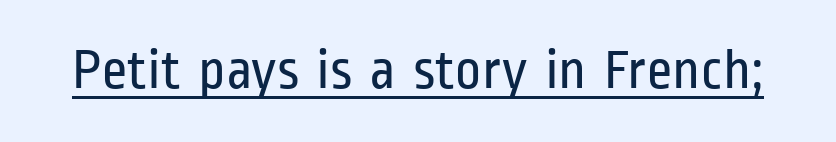
The image shows 57 px regular-weight, condensed sans-serif type, upright; set normal letter spacing, underlined; low stroke contrast and a medium x-height.
